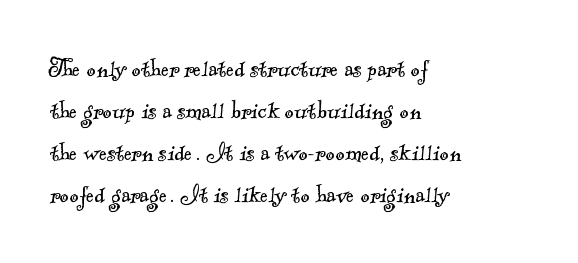
The rendering uses natural spacing where letterforms have individual widths. Summary of weight: not heavy and not bold. Each line starts at the same left margin while the right side varies. The block of text has a typical density, with ordinary space between rows. Is the letter spacing exaggerated? No — it looks like the ordinary default.
